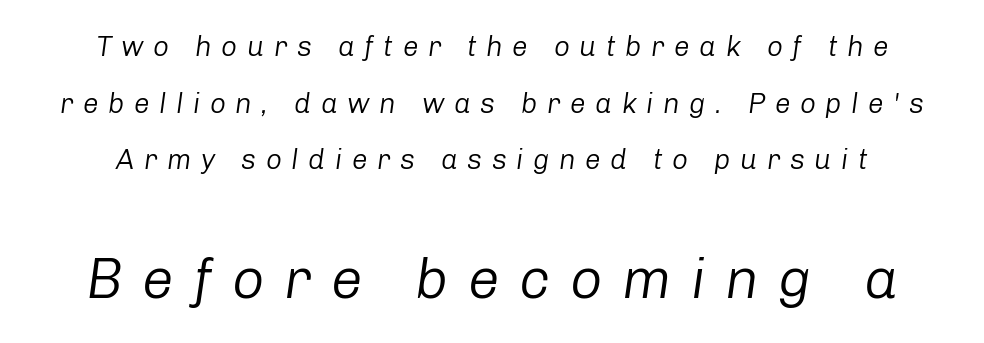
Q: Is the text bold? A: No.
Q: Is the text italic (slanted)? A: Yes, it leans right by about 8 degrees.
Q: Is the text underlined? A: No.
Q: Is the spacing between letters normal or unusually wide? A: Unusually wide.
Q: Is the spacing between lines tight, normal or loose? A: Loose.
Q: Which block of text is set in a larger size, the first (top) or the second (bottom)? A: The second (bottom) one.
Q: Width (condensed, normal, or wide)? A: Normal.
Q: Stroke contrast? A: Low.
Q: x-height? A: Medium.
Q: Monospaced? A: No.
